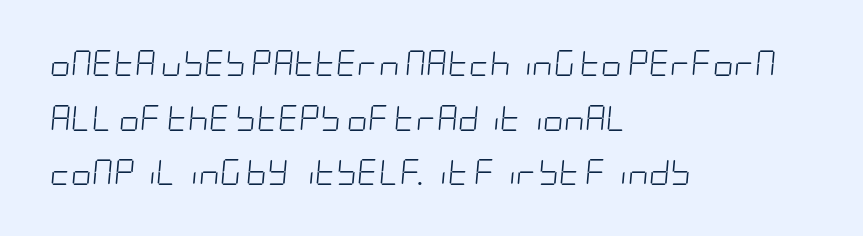
Q: Is the text bold? A: No.
Q: Is the text italic (slanted)? A: Yes, it leans right by about 5 degrees.
Q: Is the text underlined? A: No.
Q: How is the paragraph aligned? A: Left-aligned.
Q: Is the spacing between letters normal or unusually wide? A: Normal.
Q: Is the spacing between lines tight, normal or loose? A: Loose.
